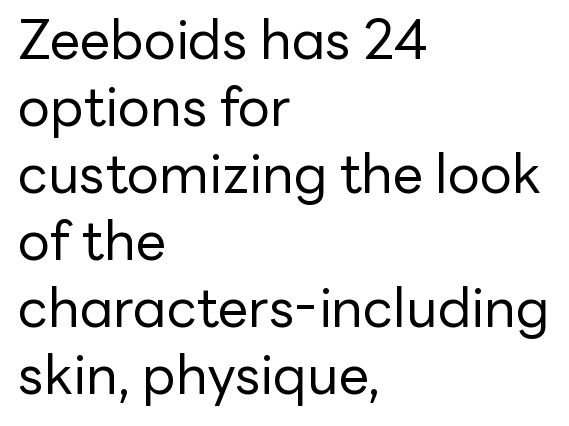
Look at the tracking — it's just the regular setting, nothing added. All the whitespace from short lines collects on the right. The font's upright variant was chosen for this text. Does the type have serifs? No, each stem ends abruptly.
